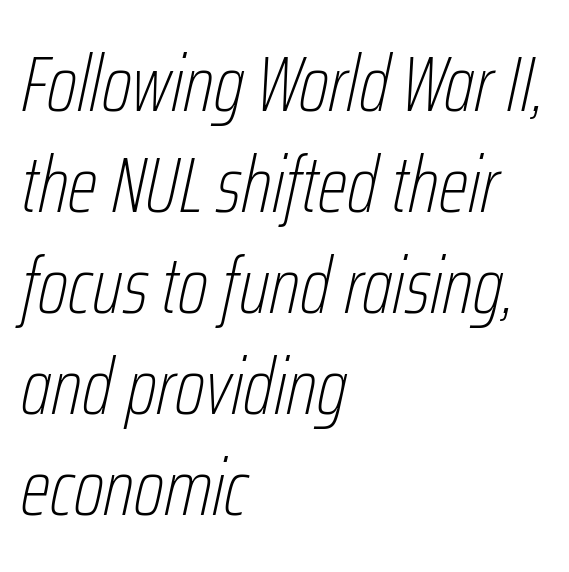
The image shows 79 px thin, condensed type, italic (leaning right); set left-aligned, normal line spacing (1.28x), normal letter spacing, not underlined; low stroke contrast and a medium x-height.
